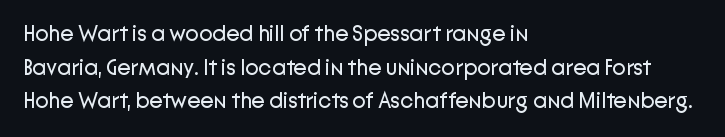
Unbolded letterforms with no extra heft. The letterforms sit shoulder to shoulder at normal distance. Line spacing here is normal. Glance below the letters and you will spot only blank space. Visually the block forms a straight wall on the left and a jagged coastline on the right.
